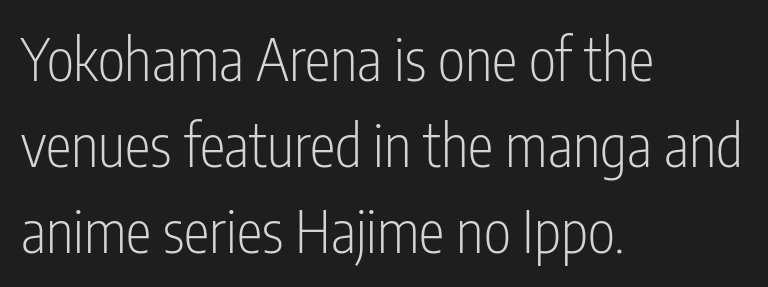
Q: Is the text bold? A: No.
Q: Is the text italic (slanted)? A: No, it is upright.
Q: Is the typeface a serif or a sans-serif typeface? A: Sans-serif.
Q: Is the text underlined? A: No.
Q: How is the paragraph aligned? A: Left-aligned.
Q: Is the spacing between letters normal or unusually wide? A: Normal.
Q: Is the spacing between lines tight, normal or loose? A: Normal.
Q: Width (condensed, normal, or wide)? A: Condensed.
Q: Stroke contrast? A: Low.
Q: x-height? A: Medium.
Q: Monospaced? A: No.
